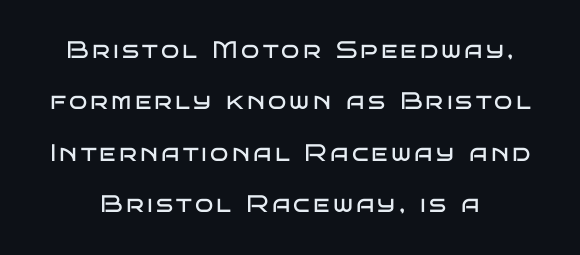
A light-to-regular cut is what we see here. The passage is arranged like a title page — every line centered. Is there much room between lines? Yes — plenty of vertical air separates them. You can tell it's not italic because the verticals are truly vertical.
